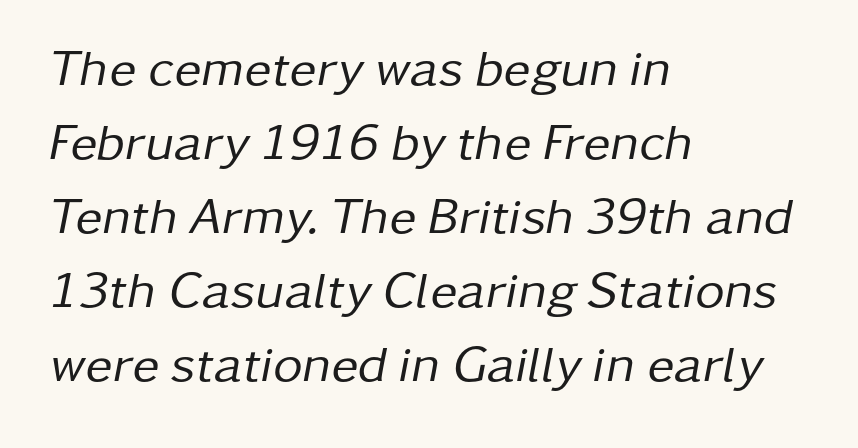
Compared with ordinary roman type, these characters are visibly tilted. Counters stay open thanks to moderate or lighter strokes. This sample uses plain, unmodified letter spacing. Here the designer chose a conventional face with non-uniform glyph widths. Bare-footed words on every line.
